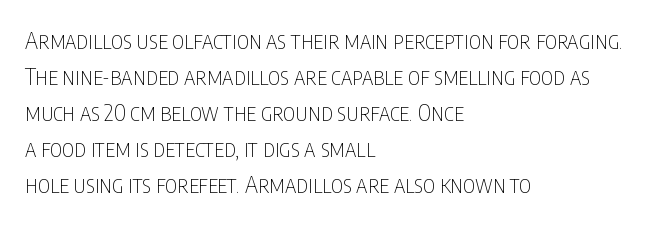
{"italic": "no", "bold": "no", "underline": "no", "align": "left", "line_spacing": "normal", "line_spacing_ratio": 1.57, "letter_spacing": "normal", "letter_spacing_em": 0.0, "glyph_px": 23}
